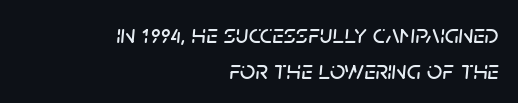
The image shows 27 px text type, italic (leaning right); set right-aligned, normal line spacing (1.33x), normal letter spacing, not underlined.
